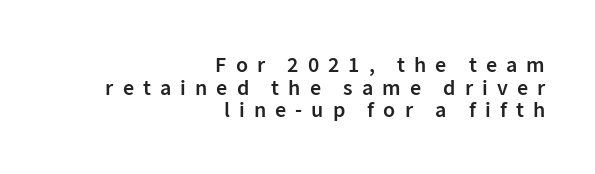
This rendering uses right alignment, leaving the left contour irregular. If you drew a line through each stem, it would be perfectly vertical. This block would grow much taller if given ordinary leading; it's compressed now. Stroke thickness is moderately raised; the sample reads as semibold. Quick note: underline off. You could only call the tracking loose — the letters float apart.
